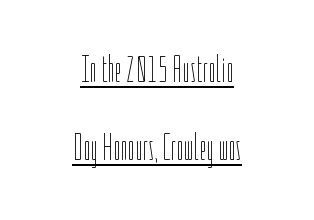
The image shows 37 px thin, condensed type, upright; set centered, loose line spacing (2.1x), normal letter spacing, underlined; low stroke contrast and a medium x-height.
